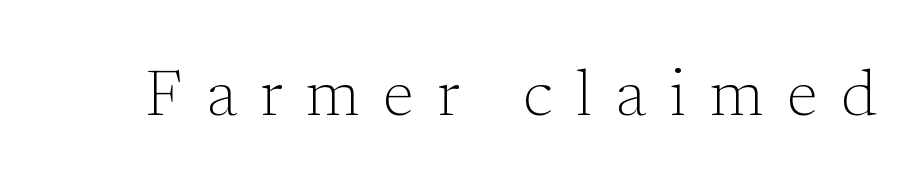
{"serif": "yes", "italic": "no", "bold": "no", "weight": "light", "width": "normal", "stroke_contrast": "low", "x_height": "medium", "monospaced": "no", "underline": "no", "letter_spacing": "wide", "letter_spacing_em": 0.37, "glyph_px": 64}
